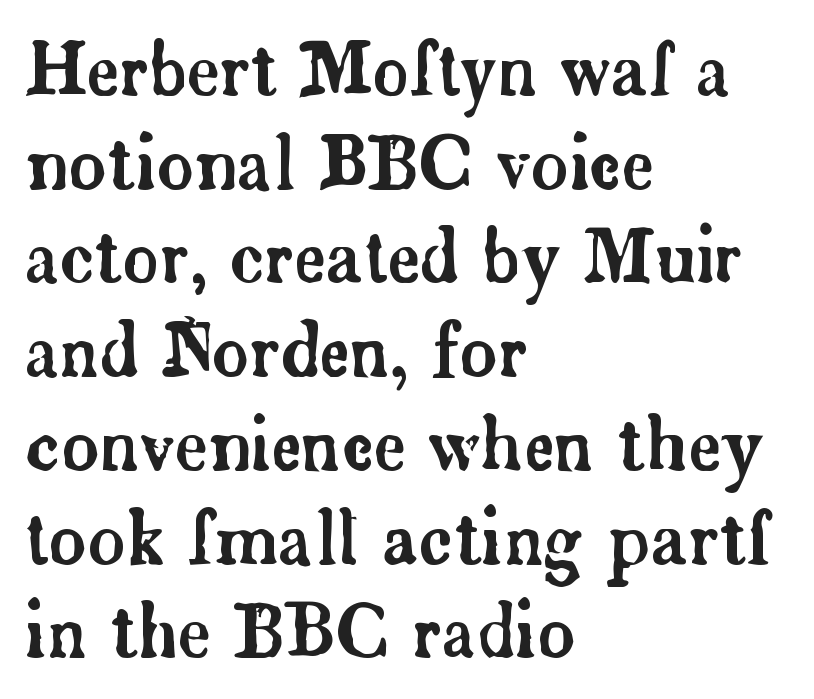
A bare baseline throughout the passage. Line starts are locked; line ends wander. Upright lettering throughout. Vertical spacing — default. Honestly, the letter spacing is just normal — you wouldn't notice it. You could not count columns in this text — the font is proportionally spaced.
